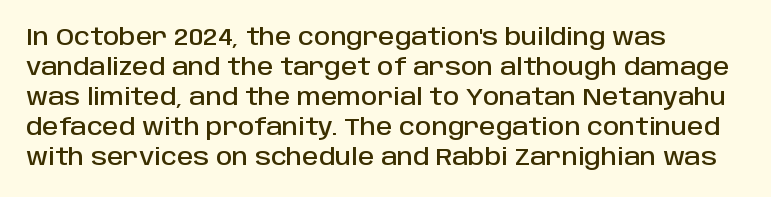
Q: Is the text italic (slanted)? A: No, it is upright.
Q: Is the text underlined? A: No.
Q: How is the paragraph aligned? A: Left-aligned.
Q: Is the spacing between letters normal or unusually wide? A: Normal.
Q: Is the spacing between lines tight, normal or loose? A: Normal.
